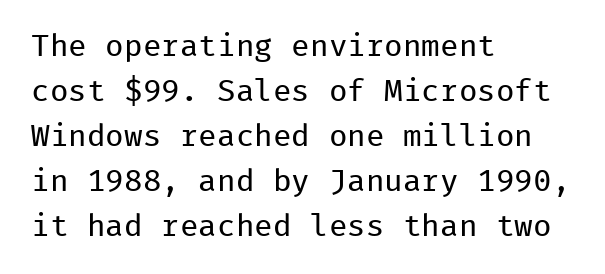
The image shows 31 px regular-weight sans-serif type, upright, monospaced; set left-aligned, normal line spacing (1.45x), normal letter spacing, not underlined; low stroke contrast and a medium x-height.
